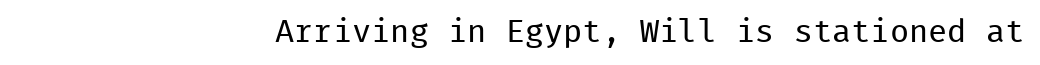
The image shows 32 px regular-weight sans-serif type, upright, monospaced; set right-aligned, normal letter spacing, not underlined; low stroke contrast and a medium x-height.
